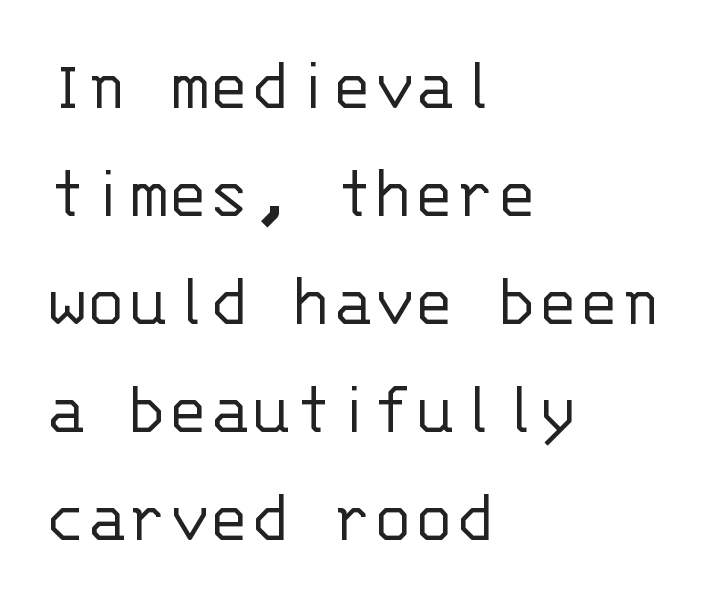
A typesetter would call this monospace, since all characters share one set width. The passage shown is typeset with a sans-serif family. Left-aligned paragraph, ragged on the right. Tracking value appears to be zero — textbook default spacing.
